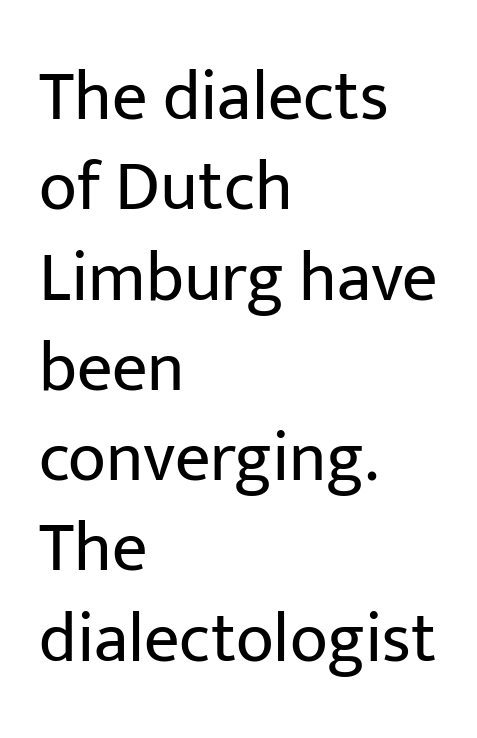
Q: Is the text bold? A: No.
Q: Is the text italic (slanted)? A: No, it is upright.
Q: Is the typeface a serif or a sans-serif typeface? A: Sans-serif.
Q: Is the text underlined? A: No.
Q: How is the paragraph aligned? A: Left-aligned.
Q: Is the spacing between letters normal or unusually wide? A: Normal.
Q: Is the spacing between lines tight, normal or loose? A: Normal.
Q: Width (condensed, normal, or wide)? A: Normal.
Q: Stroke contrast? A: Low.
Q: x-height? A: Medium.
Q: Monospaced? A: No.
